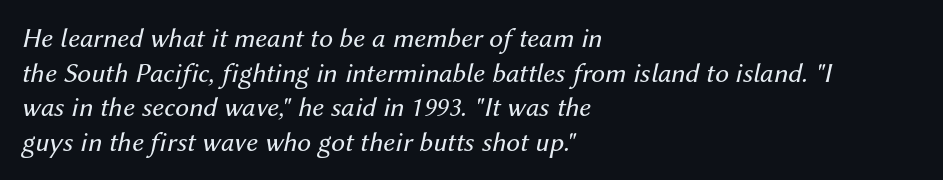
Q: Is the text bold? A: No.
Q: Is the text italic (slanted)? A: Yes, it leans right by about 12 degrees.
Q: Is the text underlined? A: No.
Q: How is the paragraph aligned? A: Left-aligned.
Q: Is the spacing between letters normal or unusually wide? A: Normal.
Q: Width (condensed, normal, or wide)? A: Normal.
Q: Stroke contrast? A: Medium.
Q: x-height? A: Medium.
Q: Monospaced? A: No.
